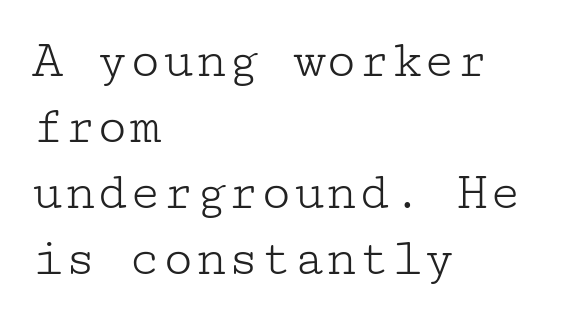
{"serif": "yes", "italic": "no", "bold": "no", "weight": "light", "width": "wide", "stroke_contrast": "low", "x_height": "medium", "underline": "no", "align": "left", "line_spacing_ratio": 1.22, "letter_spacing": "normal", "letter_spacing_em": 0.0, "glyph_px": 54}
